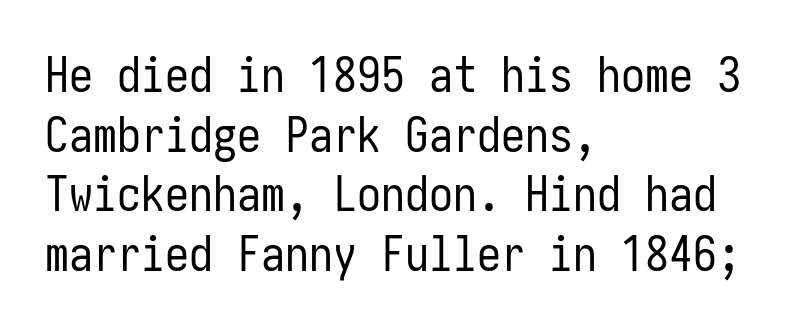
{"serif": "no", "italic": "no", "bold": "no", "weight": "regular", "width": "condensed", "stroke_contrast": "low", "x_height": "medium", "underline": "no", "align": "left", "line_spacing_ratio": 1.24, "letter_spacing": "normal", "letter_spacing_em": 0.0, "glyph_px": 48}
